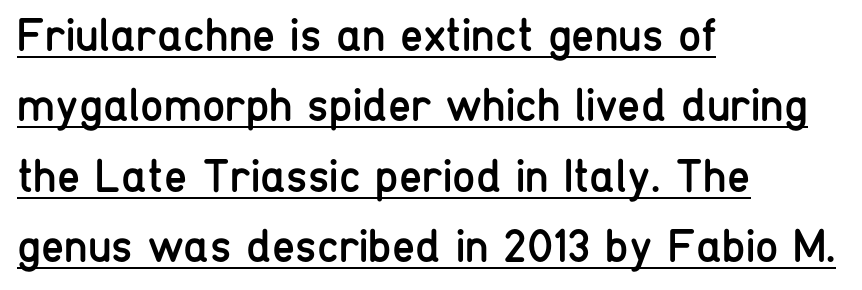
{"serif": "no", "italic": "no", "bold": "no", "weight": "regular", "width": "condensed", "stroke_contrast": "low", "x_height": "medium", "monospaced": "no", "underline": "yes", "align": "left", "line_spacing": "normal", "line_spacing_ratio": 1.5, "letter_spacing": "normal", "letter_spacing_em": 0.0, "glyph_px": 47}
